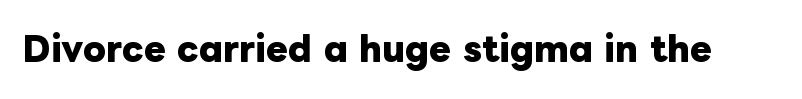
Q: Is the text bold? A: Yes.
Q: Is the text italic (slanted)? A: No, it is upright.
Q: Is the text underlined? A: No.
Q: Is the spacing between letters normal or unusually wide? A: Normal.
Q: Width (condensed, normal, or wide)? A: Normal.
Q: Stroke contrast? A: Low.
Q: x-height? A: Medium.
Q: Monospaced? A: No.
